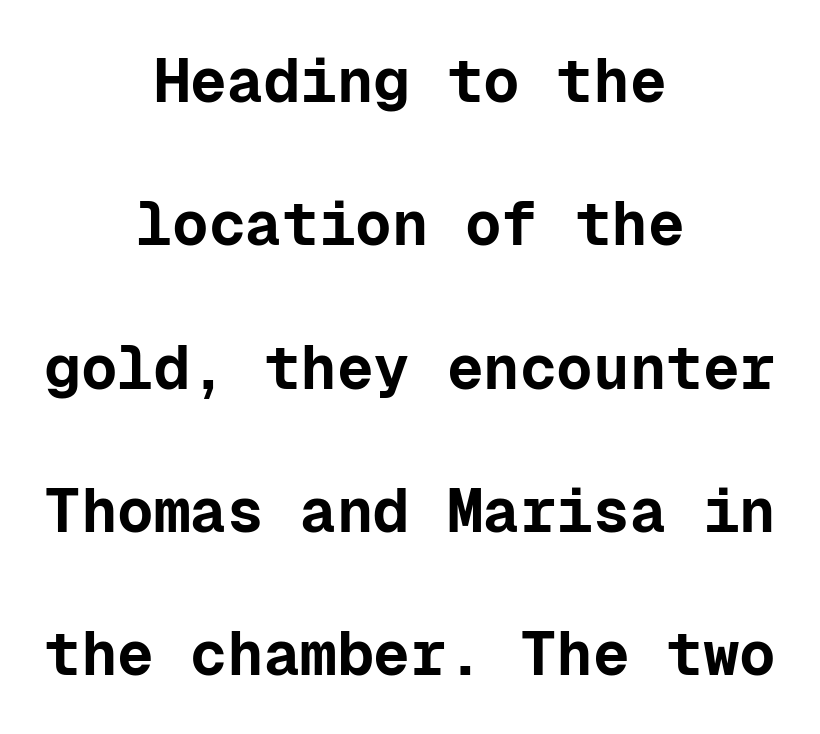
{"serif": "no", "italic": "no", "bold": "yes", "weight": "bold", "width": "normal", "stroke_contrast": "low", "x_height": "medium", "monospaced": "yes", "underline": "no", "align": "center", "line_spacing": "loose", "line_spacing_ratio": 2.35, "letter_spacing": "normal", "letter_spacing_em": 0.0, "glyph_px": 61}
